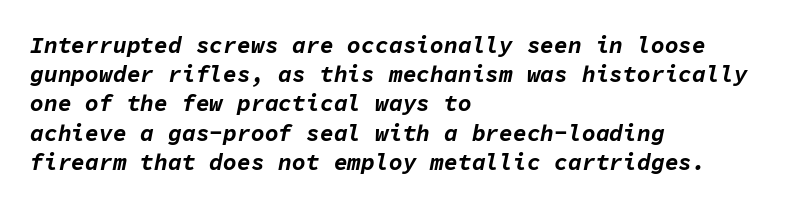
{"italic": "yes", "lean": "right", "slant_degrees": 11, "bold": "yes", "underline": "no", "align": "left", "line_spacing": "normal", "line_spacing_ratio": 1.27, "letter_spacing": "normal", "letter_spacing_em": 0.0, "glyph_px": 23}
